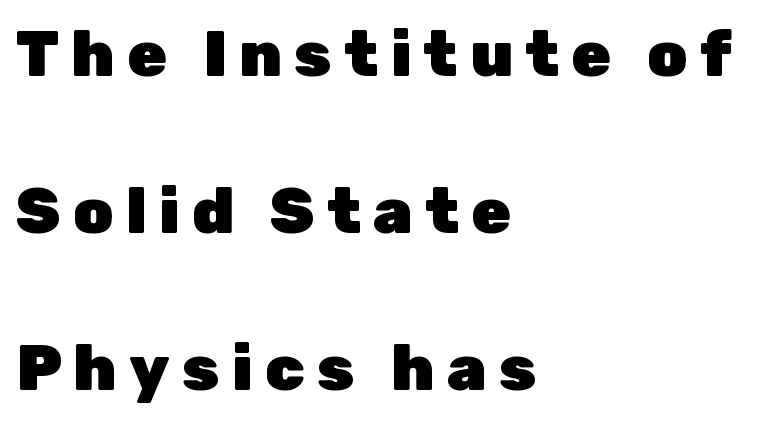
The image shows 64 px heavy sans-serif type, upright; set left-aligned, loose line spacing (2.45x), not underlined; low stroke contrast and a medium x-height.
